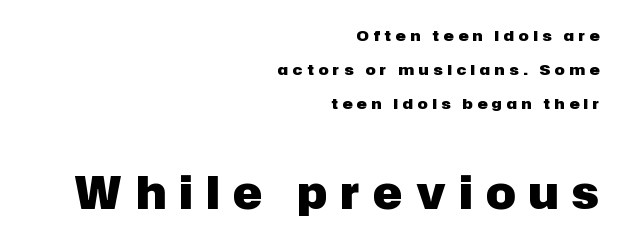
The image shows 44 px heavy sans-serif type, upright; set right-aligned, loose line spacing (2.26x), unusually wide letter spacing (+0.31 em), not underlined; the second (bottom) block is 2.93x larger; low stroke contrast and a medium x-height.
